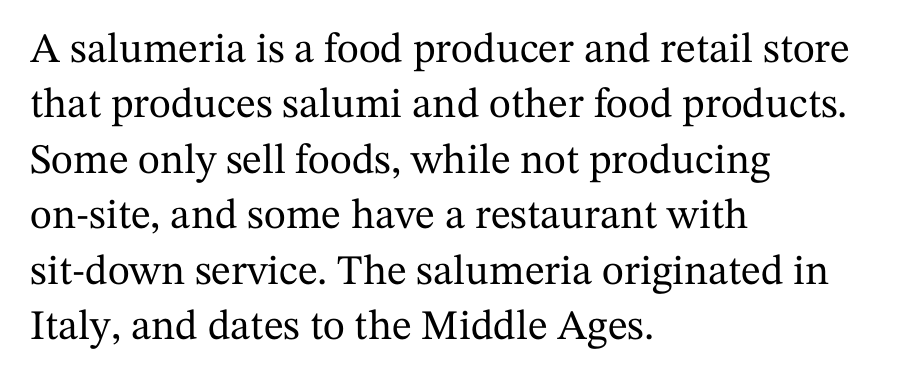
Q: Is the text italic (slanted)? A: No, it is upright.
Q: Is the typeface a serif or a sans-serif typeface? A: Serif.
Q: Is the text underlined? A: No.
Q: How is the paragraph aligned? A: Left-aligned.
Q: Is the spacing between letters normal or unusually wide? A: Normal.
Q: Is the spacing between lines tight, normal or loose? A: Normal.
Q: Width (condensed, normal, or wide)? A: Normal.
Q: Stroke contrast? A: Medium.
Q: x-height? A: Medium.
Q: Monospaced? A: No.
